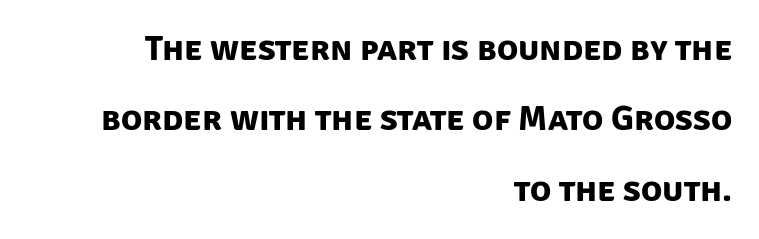
Q: Is the text bold? A: Yes.
Q: Is the typeface a serif or a sans-serif typeface? A: Sans-serif.
Q: Is the text underlined? A: No.
Q: How is the paragraph aligned? A: Right-aligned.
Q: Is the spacing between letters normal or unusually wide? A: Normal.
Q: Is the spacing between lines tight, normal or loose? A: Loose.
Q: Width (condensed, normal, or wide)? A: Normal.
Q: Stroke contrast? A: Low.
Q: x-height? A: Large.
Q: Monospaced? A: No.
